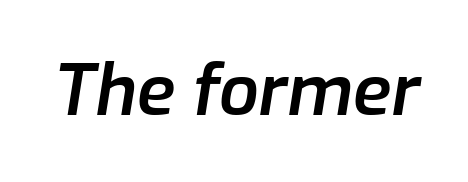
You could not count columns in this text — the font is proportionally spaced. The type is set solid horizontally, with unmodified tracking. You can tell it's italic because the verticals aren't actually vertical. Lines of text with bare space underneath. Summary of weight: moderately heavy, a semibold.
